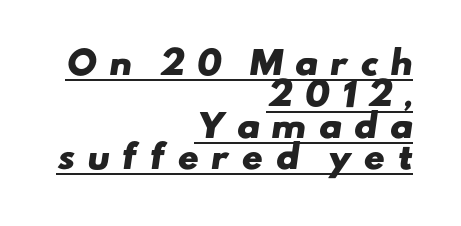
{"serif": "no", "bold": "yes", "weight": "heavy", "width": "wide", "stroke_contrast": "low", "x_height": "small", "monospaced": "no", "underline": "yes", "align": "right", "line_spacing": "tight", "line_spacing_ratio": 0.98, "letter_spacing": "wide", "letter_spacing_em": 0.35, "glyph_px": 32}
